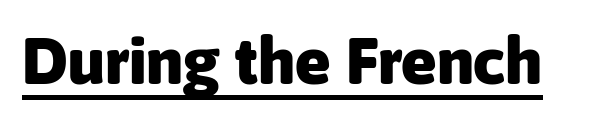
{"serif": "no", "italic": "no", "bold": "yes", "weight": "heavy", "width": "normal", "stroke_contrast": "low", "x_height": "medium", "monospaced": "no", "underline": "yes", "letter_spacing": "normal", "letter_spacing_em": 0.0, "glyph_px": 66}
